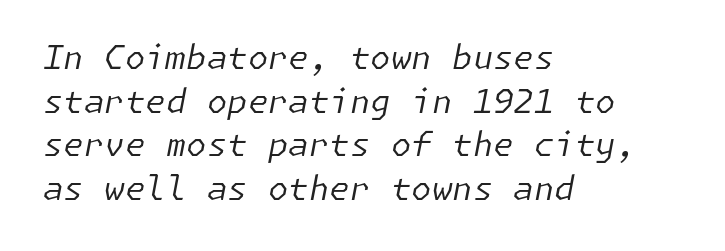
{"italic": "yes", "lean": "right", "slant_degrees": 11, "bold": "no", "weight": "regular", "width": "normal", "stroke_contrast": "low", "x_height": "medium", "underline": "no", "align": "left", "line_spacing": "normal", "line_spacing_ratio": 1.32, "letter_spacing": "normal", "letter_spacing_em": 0.0, "glyph_px": 33}
